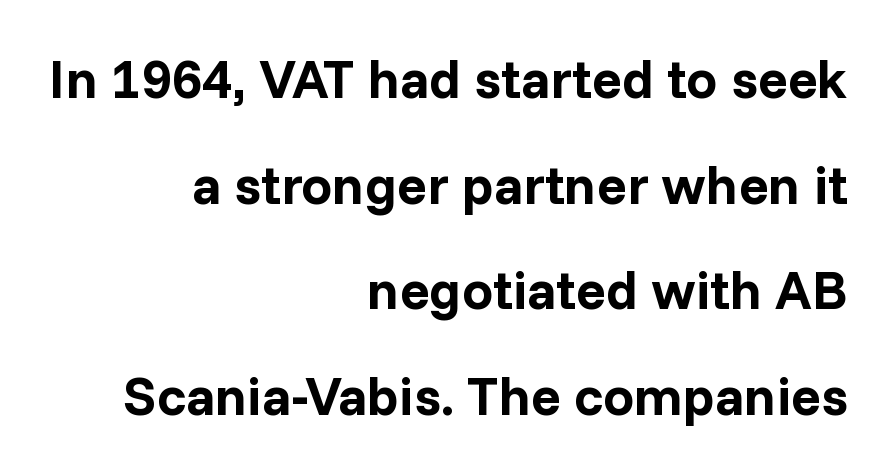
Q: Is the text bold? A: Yes.
Q: Is the text italic (slanted)? A: No, it is upright.
Q: Is the typeface a serif or a sans-serif typeface? A: Sans-serif.
Q: Is the text underlined? A: No.
Q: How is the paragraph aligned? A: Right-aligned.
Q: Is the spacing between letters normal or unusually wide? A: Normal.
Q: Is the spacing between lines tight, normal or loose? A: Loose.
Q: Width (condensed, normal, or wide)? A: Normal.
Q: Stroke contrast? A: Low.
Q: x-height? A: Medium.
Q: Monospaced? A: No.
